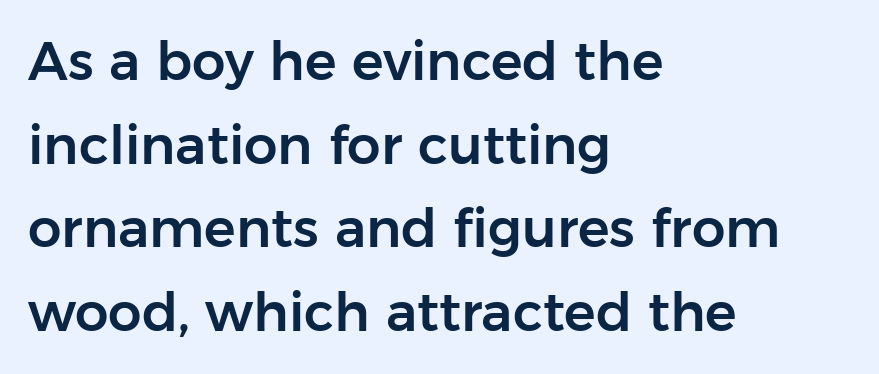
The line texture is even and compact thanks to regular tracking. The lines are quadded left. The lettering holds an erect, upright posture throughout. Regarding leading, the lines here are spaced in the standard way. These lines are rendered in a variable-pitch font.
